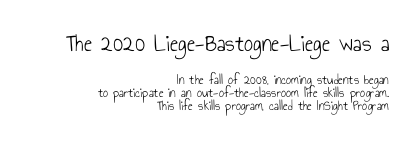
Any mark beneath the type? The region is blank. In terms of posture, this sample is upright. Two sizes are in play, and the larger belongs to the first block. Very little white space separates one row of letters from the next. What stands out about the letter spacing? Nothing — it is the standard amount. Heft: none added — not bold.
